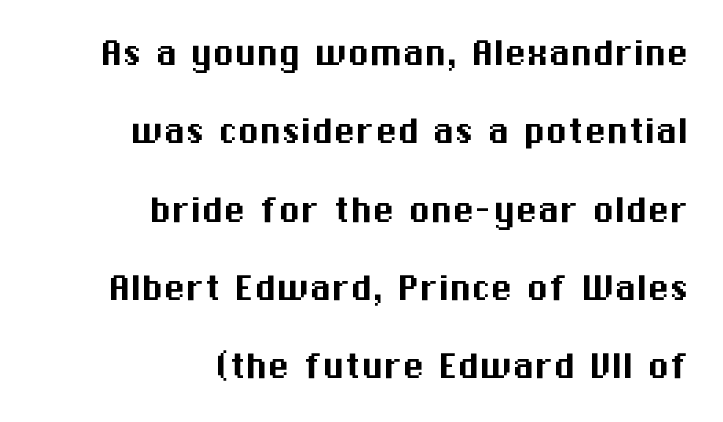
The image shows 44 px sans-serif type, upright; set right-aligned, line spacing 1.78x, normal letter spacing, not underlined; medium stroke contrast and a medium x-height.
